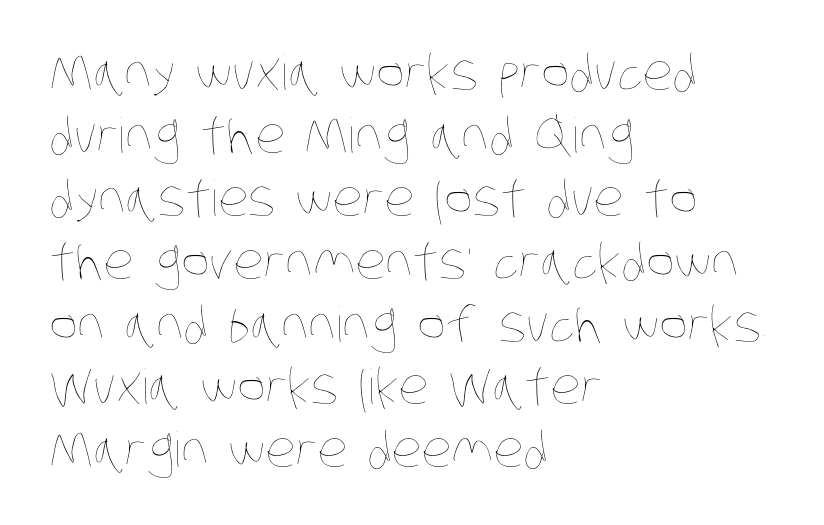
The image shows 48 px thin, condensed type; set left-aligned, normal line spacing (1.31x), normal letter spacing, not underlined; low stroke contrast and a large x-height.
